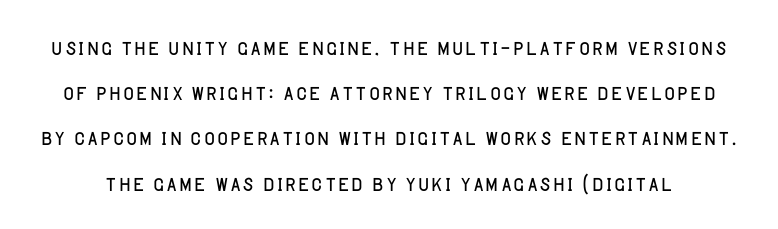
Typographically, this falls in the sans-serif category. Varying glyph widths throughout — classic text-font behaviour. Heaviness? Minimal to ordinary, like unemphasized prose. Reading down the column, the eye jumps a familiar distance to each next line.
